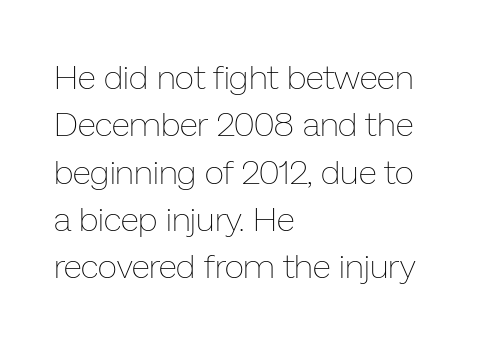
Q: Is the text bold? A: No.
Q: Is the text italic (slanted)? A: No, it is upright.
Q: Is the text underlined? A: No.
Q: How is the paragraph aligned? A: Left-aligned.
Q: Is the spacing between letters normal or unusually wide? A: Normal.
Q: Is the spacing between lines tight, normal or loose? A: Normal.
Q: Width (condensed, normal, or wide)? A: Normal.
Q: Stroke contrast? A: Low.
Q: x-height? A: Medium.
Q: Monospaced? A: No.
